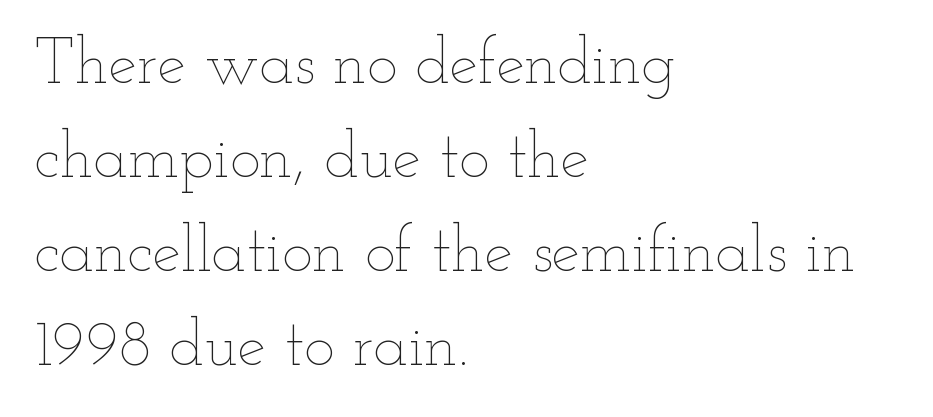
Q: Is the text bold? A: No.
Q: Is the text italic (slanted)? A: No, it is upright.
Q: Is the text underlined? A: No.
Q: How is the paragraph aligned? A: Left-aligned.
Q: Is the spacing between letters normal or unusually wide? A: Normal.
Q: Is the spacing between lines tight, normal or loose? A: Normal.
Q: Width (condensed, normal, or wide)? A: Wide.
Q: Stroke contrast? A: Low.
Q: x-height? A: Small.
Q: Monospaced? A: No.
